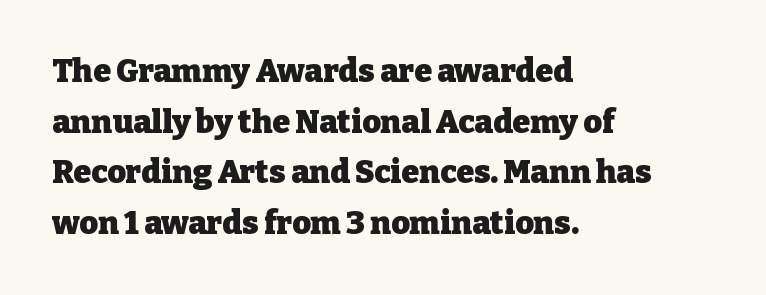
{"serif": "yes", "italic": "no", "bold": "yes", "weight": "heavy", "width": "normal", "stroke_contrast": "low", "x_height": "medium", "monospaced": "no", "underline": "no", "align": "left", "line_spacing": "normal", "line_spacing_ratio": 1.58, "letter_spacing": "normal", "letter_spacing_em": 0.0, "glyph_px": 32}
